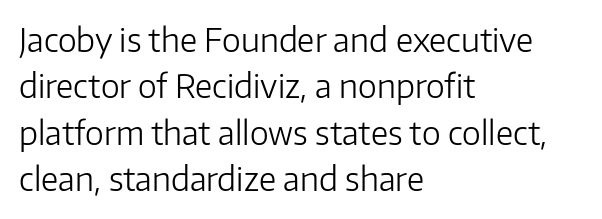
Q: Is the text bold? A: No.
Q: Is the text italic (slanted)? A: No, it is upright.
Q: Is the typeface a serif or a sans-serif typeface? A: Sans-serif.
Q: Is the text underlined? A: No.
Q: How is the paragraph aligned? A: Left-aligned.
Q: Is the spacing between letters normal or unusually wide? A: Normal.
Q: Is the spacing between lines tight, normal or loose? A: Normal.
Q: Width (condensed, normal, or wide)? A: Normal.
Q: Stroke contrast? A: Low.
Q: x-height? A: Medium.
Q: Monospaced? A: No.
